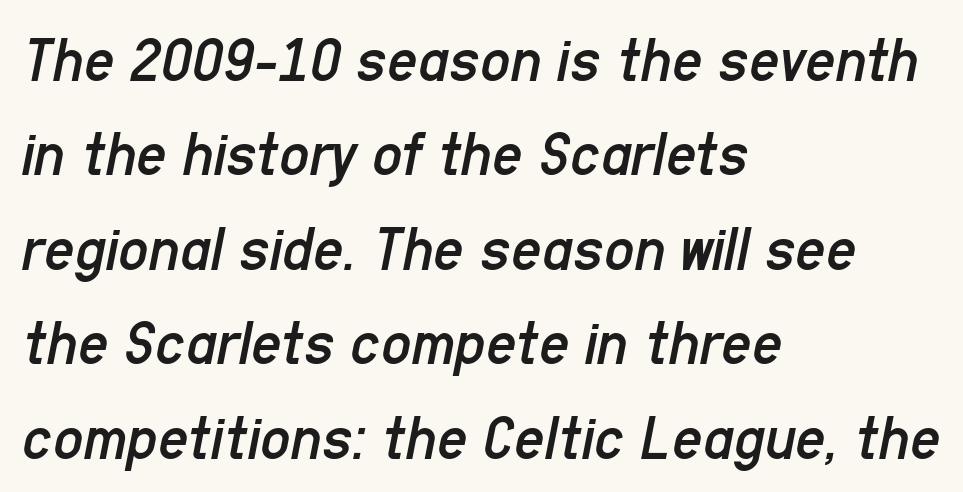
The typeface has the unassuming heft of standard copy or less. The foot of each line stays bare and open. Vertically, the passage feels balanced, rows spaced as you'd expect. Observe the lean: these are italic letterforms.
